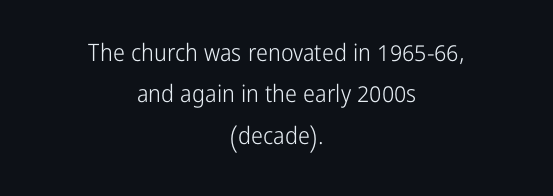
{"italic": "no", "bold": "no", "underline": "no", "align": "center", "line_spacing_ratio": 1.72, "letter_spacing": "normal", "letter_spacing_em": 0.0, "glyph_px": 24}
